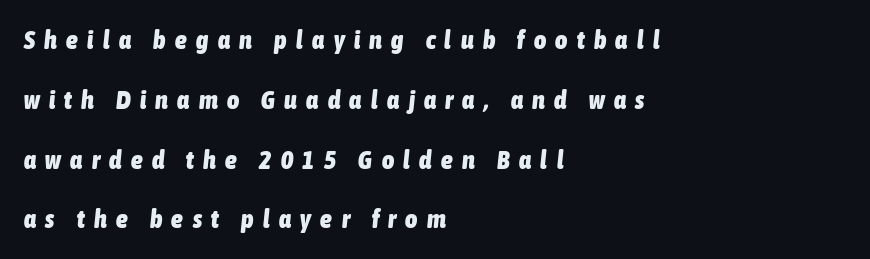
Words appear elongated and porous because spacing is wide. The passage is arranged the way most books set body copy — flush left. The face used here has a pronounced slope to its letters. The sample has been set heavy, in full bold. Interline gaps are noticeably wide in this sample. Only glyphs here, with clear space below each row.
